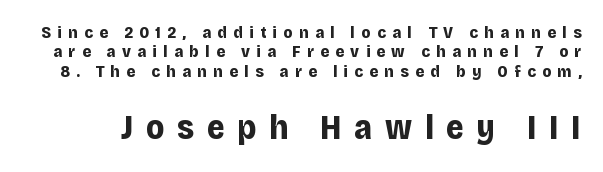
The image shows 34 px bold sans-serif type, upright; set tight line spacing (1.14x), unusually wide letter spacing (+0.37 em), not underlined; the second (bottom) block is 2.0x larger; low stroke contrast and a large x-height.
